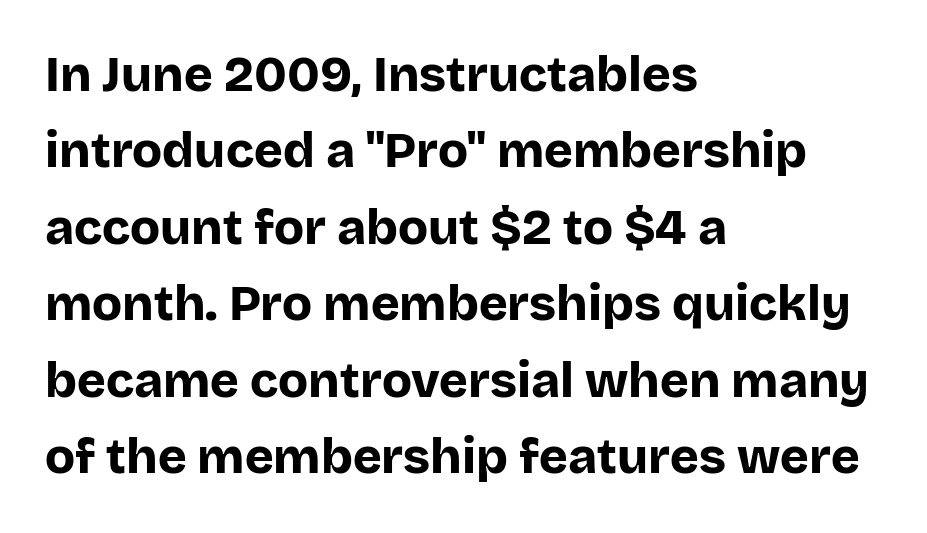
The typesetter chose a ragged-right arrangement here. Quick note: not italic, upright. Weight: bold. Compared with typical paragraphs, the rows here are spaced about the same.
